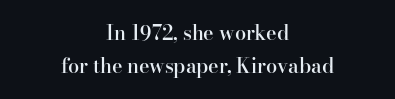
Q: Is the text bold? A: Semi-bold.
Q: Is the text italic (slanted)? A: No, it is upright.
Q: Is the text underlined? A: No.
Q: How is the paragraph aligned? A: Centered.
Q: Is the spacing between letters normal or unusually wide? A: Normal.
Q: Is the spacing between lines tight, normal or loose? A: Normal.
